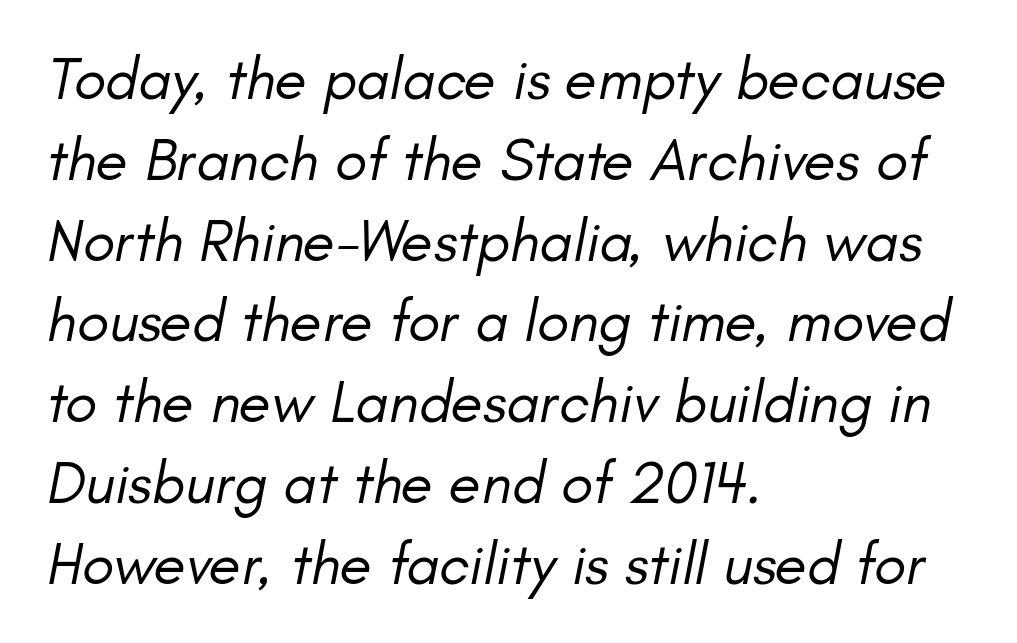
Nothing heavy about these letters — not bold at all. These lines sit exactly where default settings would place them. Check the space under the baseline: it is left empty. Spacing verdict: proportional, widths tailored to each character.
